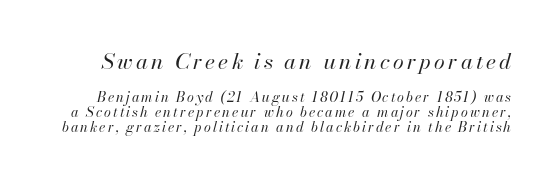
{"italic": "yes", "lean": "right", "slant_degrees": 13, "bold": "no", "underline": "no", "line_spacing": "tight", "line_spacing_ratio": 1.09, "larger_block": "first", "size_ratio": 1.57, "glyph_px": 22}
